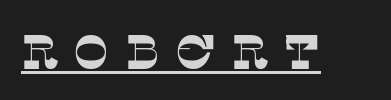
{"serif": "yes", "bold": "no", "weight": "thin", "width": "normal", "stroke_contrast": "low", "x_height": "large", "monospaced": "no", "underline": "yes", "letter_spacing": "wide", "letter_spacing_em": 0.31, "glyph_px": 48}
